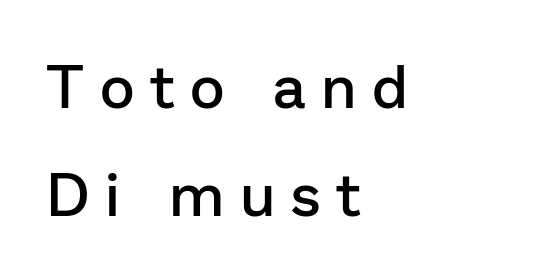
The image shows 60 px semibold sans-serif type, upright; set left-aligned, line spacing 1.8x, unusually wide letter spacing (+0.26 em), not underlined; low stroke contrast and a medium x-height.
